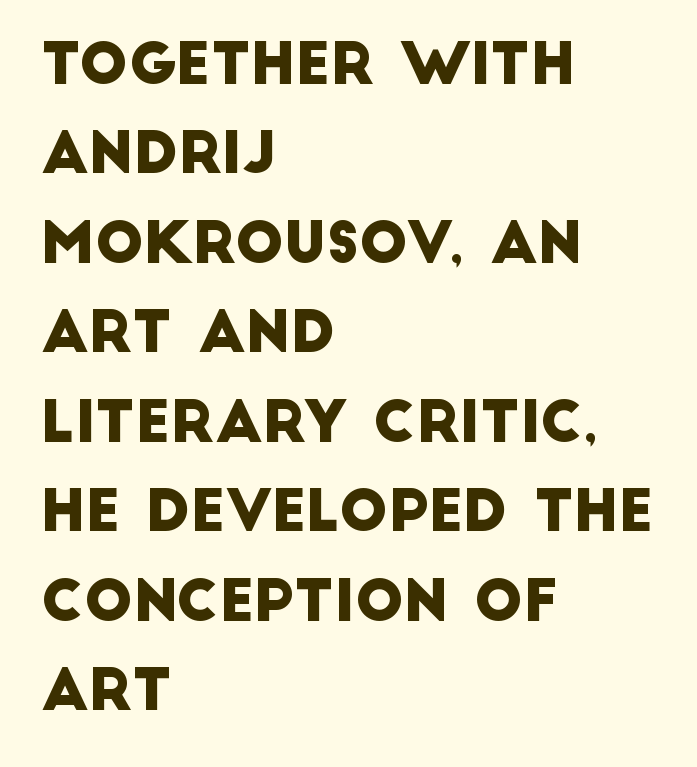
Q: Is the typeface a serif or a sans-serif typeface? A: Sans-serif.
Q: Is the text underlined? A: No.
Q: How is the paragraph aligned? A: Left-aligned.
Q: Is the spacing between letters normal or unusually wide? A: Normal.
Q: Is the spacing between lines tight, normal or loose? A: Normal.
Q: Width (condensed, normal, or wide)? A: Normal.
Q: Stroke contrast? A: Low.
Q: x-height? A: Large.
Q: Monospaced? A: No.
